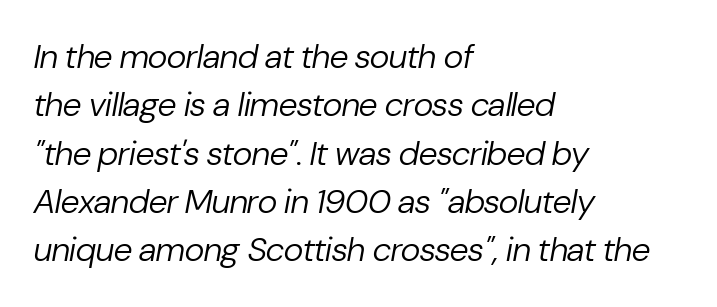
Q: Is the text bold? A: No.
Q: Is the text italic (slanted)? A: Yes, it leans right by about 10 degrees.
Q: Is the text underlined? A: No.
Q: How is the paragraph aligned? A: Left-aligned.
Q: Is the spacing between letters normal or unusually wide? A: Normal.
Q: Is the spacing between lines tight, normal or loose? A: Normal.
Q: Width (condensed, normal, or wide)? A: Normal.
Q: Stroke contrast? A: Low.
Q: x-height? A: Medium.
Q: Monospaced? A: No.
